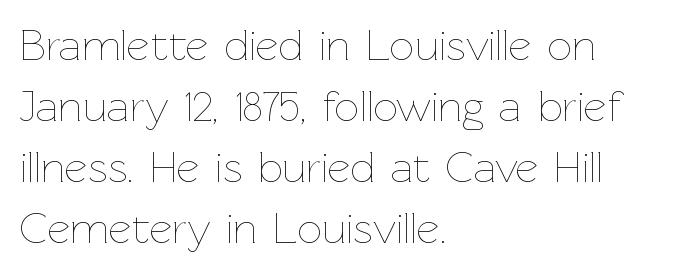
The tracking reads as untouched default to a designer's eye. Vertical strokes here are truly vertical. Think of a printed novel: that variable character pitch is what you see here. A light-to-regular cut is what we see here.
